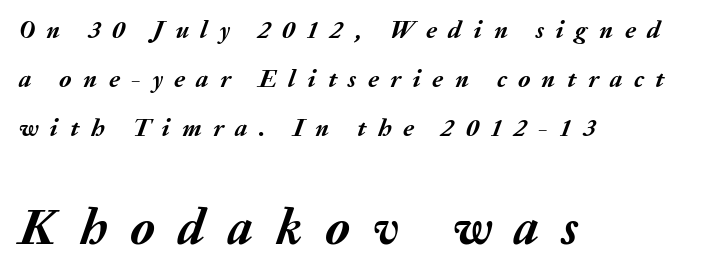
The image shows 50 px semibold type, italic (leaning right); set left-aligned, loose line spacing (1.96x), unusually wide letter spacing (+0.46 em), not underlined; the second (bottom) block is 2.0x larger; medium stroke contrast and a medium x-height.
